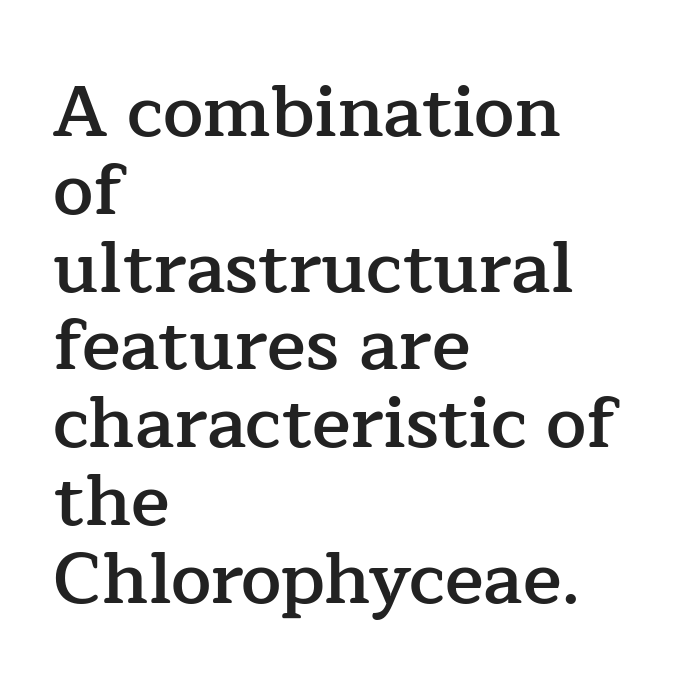
Q: Is the text bold? A: Semi-bold.
Q: Is the text italic (slanted)? A: No, it is upright.
Q: Is the typeface a serif or a sans-serif typeface? A: Serif.
Q: Is the text underlined? A: No.
Q: How is the paragraph aligned? A: Left-aligned.
Q: Is the spacing between letters normal or unusually wide? A: Normal.
Q: Is the spacing between lines tight, normal or loose? A: Tight.
Q: Width (condensed, normal, or wide)? A: Normal.
Q: Stroke contrast? A: Low.
Q: x-height? A: Medium.
Q: Monospaced? A: No.
